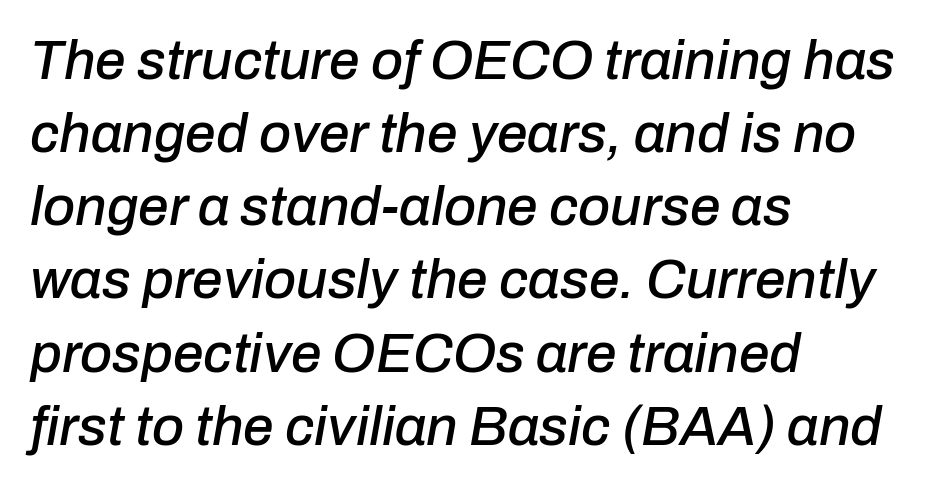
The image shows 55 px text type, italic (leaning right); set left-aligned, normal line spacing (1.33x), normal letter spacing, not underlined; low stroke contrast and a medium x-height.
